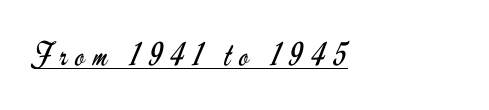
{"serif": "no", "bold": "no", "weight": "regular", "width": "condensed", "stroke_contrast": "low", "x_height": "small", "monospaced": "no", "underline": "yes", "align": "left", "letter_spacing": "wide", "letter_spacing_em": 0.28, "glyph_px": 31}
